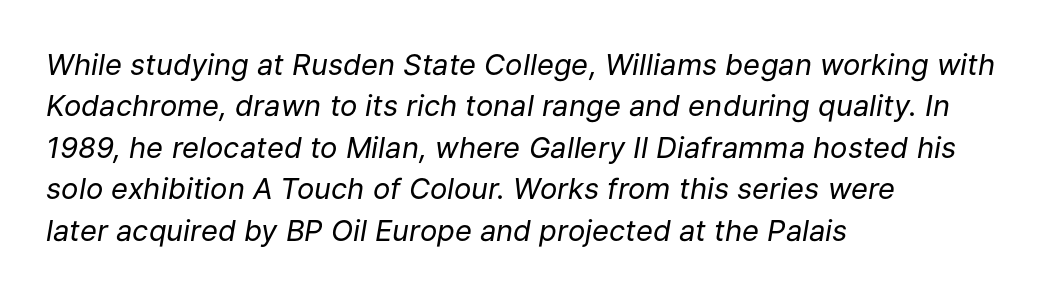
The image shows 29 px regular-weight type, italic (leaning right); set left-aligned, normal line spacing (1.43x), normal letter spacing, not underlined; low stroke contrast and a medium x-height.
